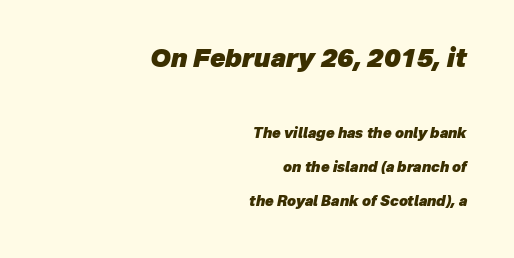
The image shows 25 px bold type, italic (leaning right); set right-aligned, loose line spacing (2.42x), normal letter spacing, not underlined; the first (top) block is 1.79x larger.
